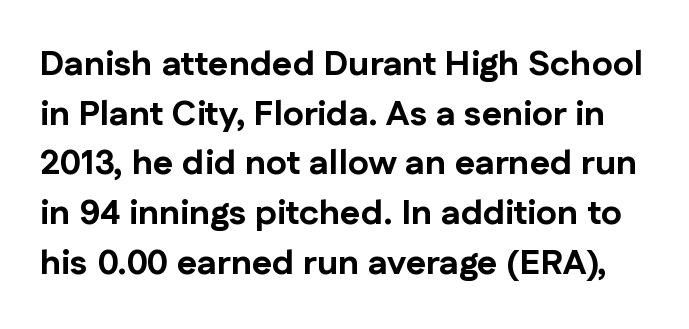
Q: Is the text bold? A: Yes.
Q: Is the text italic (slanted)? A: No, it is upright.
Q: Is the typeface a serif or a sans-serif typeface? A: Sans-serif.
Q: Is the text underlined? A: No.
Q: Is the spacing between letters normal or unusually wide? A: Normal.
Q: Is the spacing between lines tight, normal or loose? A: Normal.
Q: Width (condensed, normal, or wide)? A: Normal.
Q: Stroke contrast? A: Low.
Q: x-height? A: Medium.
Q: Monospaced? A: No.
